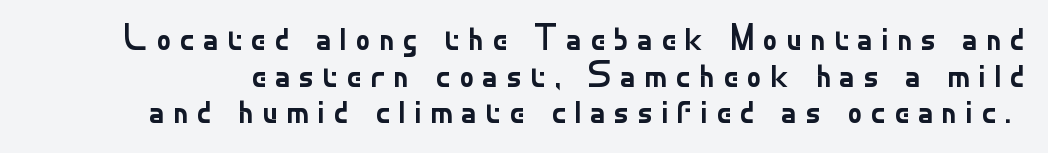
{"serif": "no", "italic": "no", "bold": "no", "weight": "regular", "width": "normal", "stroke_contrast": "low", "x_height": "small", "monospaced": "no", "underline": "no", "line_spacing": "tight", "line_spacing_ratio": 0.99, "letter_spacing": "wide", "letter_spacing_em": 0.22, "glyph_px": 37}
